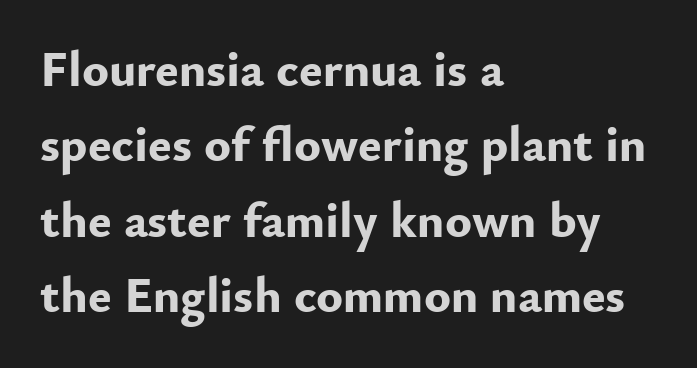
This rendering features lettering with no underline. This sample uses an upright cut, with every glyph sitting square on the baseline. Evenly set lines give the paragraph a standard silhouette. A full-strength bold gives these letters their thick strokes. Characters follow at the spacing the type designer built in.
